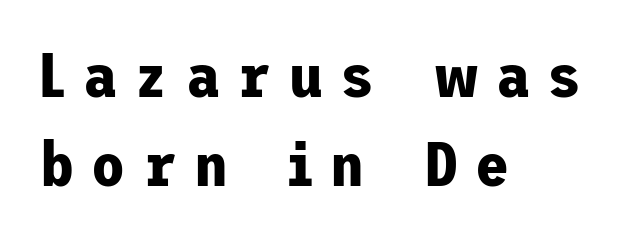
The image shows 62 px bold sans-serif type, upright; set left-aligned, normal line spacing (1.43x), unusually wide letter spacing (+0.28 em), not underlined; low stroke contrast and a medium x-height.
